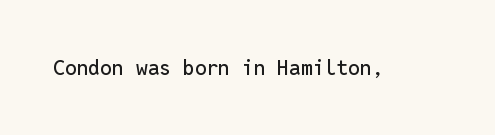
Every character sits straight up, as roman type does. The string is rendered with underlining switched off. Students, note that the glyphs here touch the page at normal intervals.
